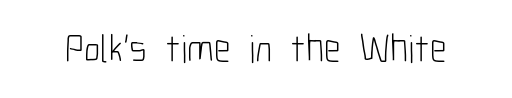
The letters stand straight up with perfectly vertical stems. The text was rendered using a sans face with plain stroke endings. Glance below the letters and you will spot only blank space. A light-to-regular cut is what we see here.
